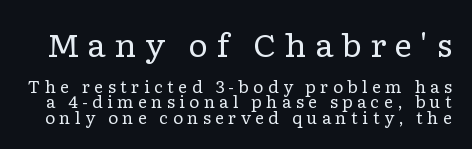
Inter-character spacing is expanded well beyond the font's built-in metrics. The designer gave the opening block more size than the closing block. Italic? Not at all — the glyphs are vertical. The area under the type is left untouched.
